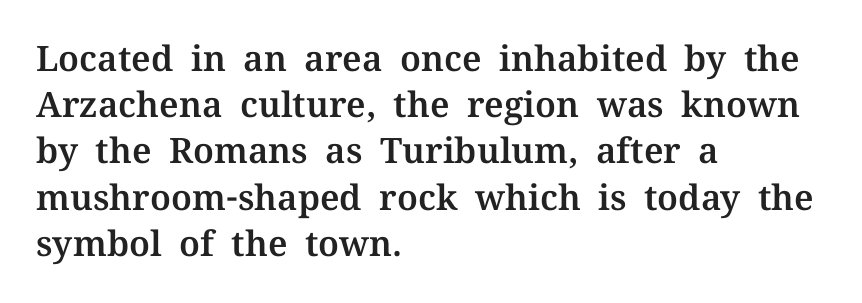
The image shows 35 px serif type, upright; set left-aligned, normal line spacing (1.32x), normal letter spacing, not underlined; medium stroke contrast and a medium x-height.
